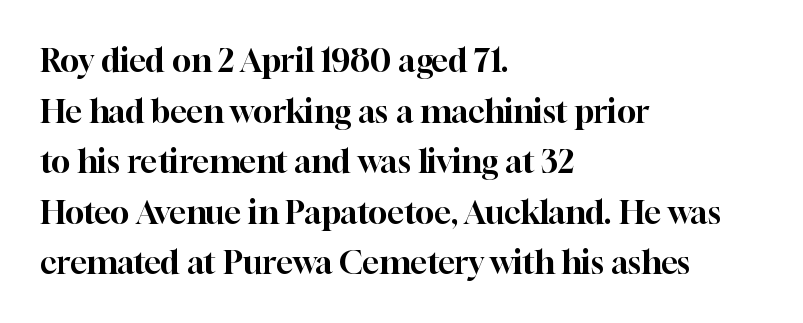
Q: Is the text italic (slanted)? A: No, it is upright.
Q: Is the typeface a serif or a sans-serif typeface? A: Serif.
Q: Is the text underlined? A: No.
Q: How is the paragraph aligned? A: Left-aligned.
Q: Is the spacing between letters normal or unusually wide? A: Normal.
Q: Is the spacing between lines tight, normal or loose? A: Normal.
Q: Width (condensed, normal, or wide)? A: Normal.
Q: Stroke contrast? A: High.
Q: x-height? A: Medium.
Q: Monospaced? A: No.
